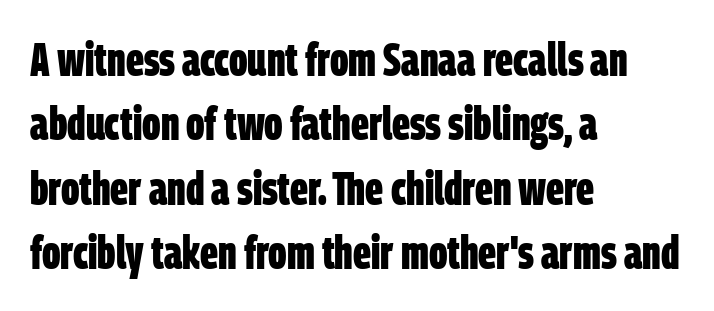
Is the block centered? No — it sits flush against the left margin. Grotesque or geometric, the face here clearly has no serifs. Lines of text with bare space underneath. No extra tracking has been applied to these lines. You could not count columns in this text — the font is proportionally spaced. Compared with typical paragraphs, the rows here are spaced about the same.
